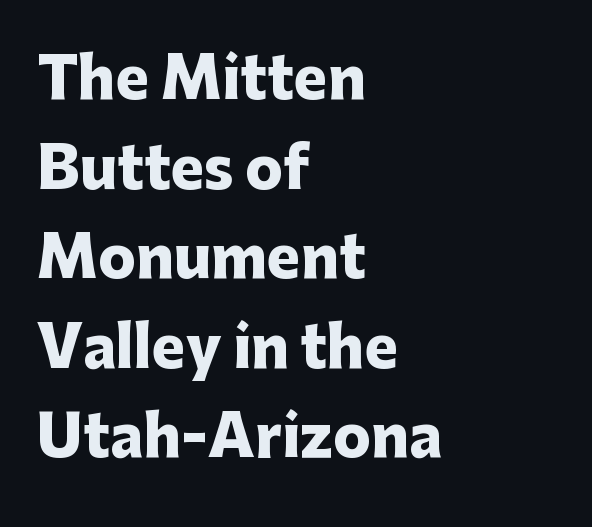
Q: Is the text bold? A: Yes.
Q: Is the text italic (slanted)? A: No, it is upright.
Q: Is the typeface a serif or a sans-serif typeface? A: Sans-serif.
Q: Is the text underlined? A: No.
Q: How is the paragraph aligned? A: Left-aligned.
Q: Is the spacing between letters normal or unusually wide? A: Normal.
Q: Is the spacing between lines tight, normal or loose? A: Normal.
Q: Width (condensed, normal, or wide)? A: Normal.
Q: Stroke contrast? A: Low.
Q: x-height? A: Medium.
Q: Monospaced? A: No.
